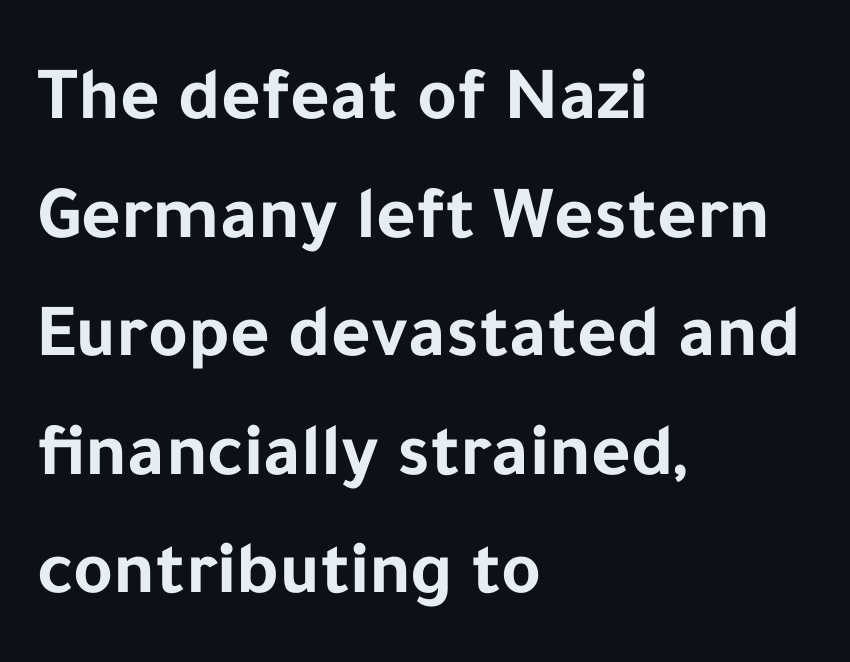
Is this a fixed-width face? No — the glyphs have proportional, varying widths. In terms of letterspacing, this is plain default setting. A student would call this left alignment; a typographer would say flush left, rag right. Strong, thick strokes mark this as bold type. The space beneath each line is pristine and unruled.
